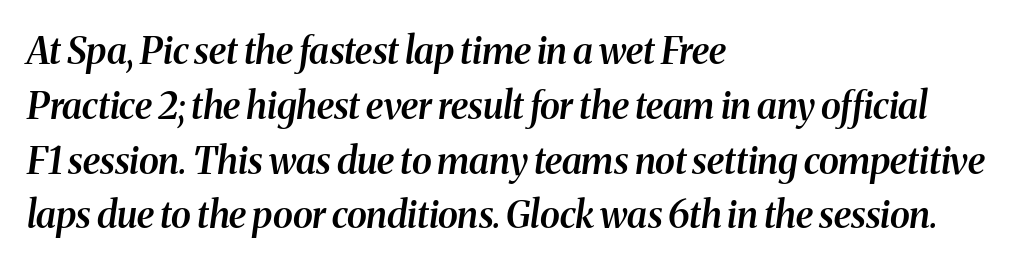
Q: Is the text bold? A: Semi-bold.
Q: Is the text italic (slanted)? A: Yes, it leans right by about 8 degrees.
Q: Is the typeface a serif or a sans-serif typeface? A: Serif.
Q: Is the text underlined? A: No.
Q: How is the paragraph aligned? A: Left-aligned.
Q: Is the spacing between letters normal or unusually wide? A: Normal.
Q: Is the spacing between lines tight, normal or loose? A: Normal.
Q: Width (condensed, normal, or wide)? A: Normal.
Q: Stroke contrast? A: Medium.
Q: x-height? A: Medium.
Q: Monospaced? A: No.
